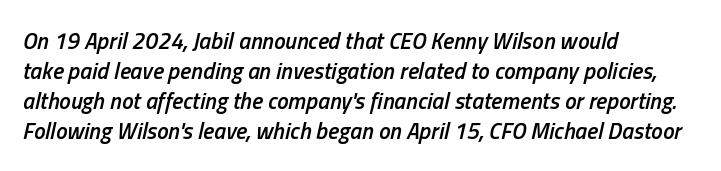
The image shows 23 px text type, italic (leaning right); set left-aligned, normal line spacing (1.31x), normal letter spacing, not underlined.
